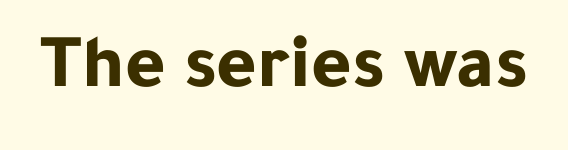
The image shows 77 px bold sans-serif type, upright; set normal letter spacing, not underlined; low stroke contrast and a medium x-height.
